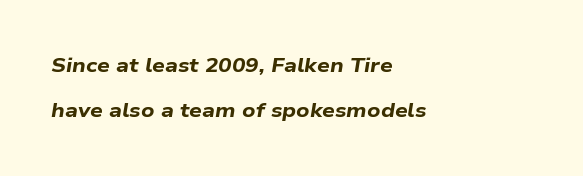
Q: Is the text bold? A: Yes.
Q: Is the text italic (slanted)? A: Yes, it leans right by about 9 degrees.
Q: Is the text underlined? A: No.
Q: How is the paragraph aligned? A: Left-aligned.
Q: Is the spacing between letters normal or unusually wide? A: Normal.
Q: Is the spacing between lines tight, normal or loose? A: Loose.
